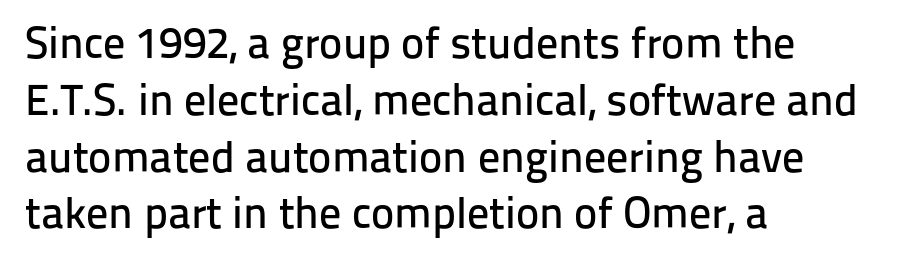
This is sans-serif lettering, the kind often seen on screens and signage. One-word summary of the alignment: left. The line texture is even and compact thanks to regular tracking. Characters remain perfectly vertical along every line. One glance says typical: line gaps are just what's usual.
